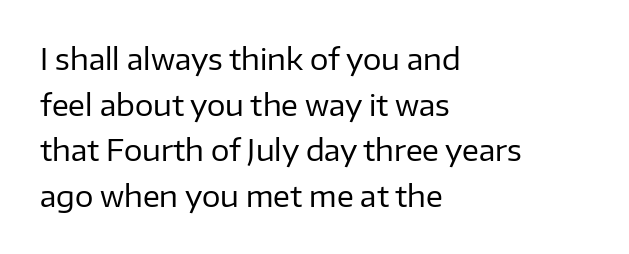
The image shows 29 px regular-weight sans-serif type, upright; set left-aligned, normal line spacing (1.57x), normal letter spacing, not underlined; low stroke contrast and a medium x-height.
